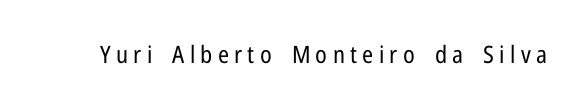
The image shows 24 px text type, upright; set unusually wide letter spacing (+0.22 em), not underlined.
